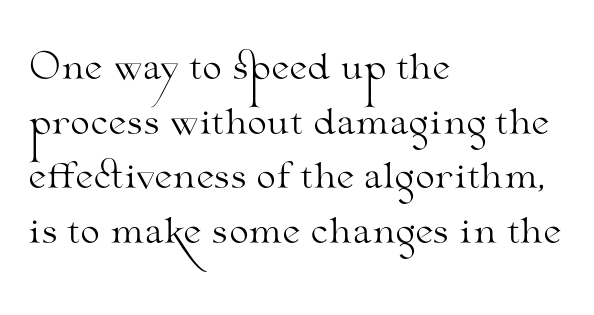
Rows of type keep a routine distance in the vertical direction. The passage shown is typed in a proportional face where columns would drift. The letterforms sit at book weight or below. Vertical strokes here are truly vertical.
